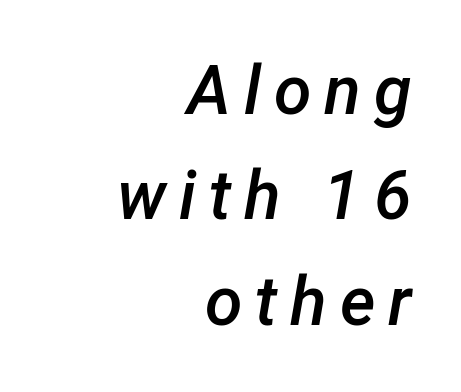
The image shows 68 px semibold type, italic (leaning right); set right-aligned, normal line spacing (1.55x), not underlined; low stroke contrast and a medium x-height.
